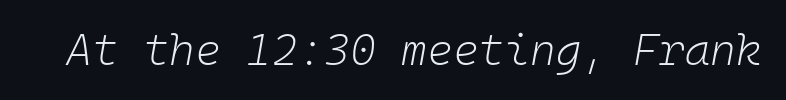
Q: Is the text bold? A: No.
Q: Is the text italic (slanted)? A: Yes, it leans right by about 10 degrees.
Q: Is the text underlined? A: No.
Q: Is the spacing between letters normal or unusually wide? A: Normal.
Q: Width (condensed, normal, or wide)? A: Normal.
Q: Stroke contrast? A: Low.
Q: x-height? A: Medium.
Q: Monospaced? A: Yes.
